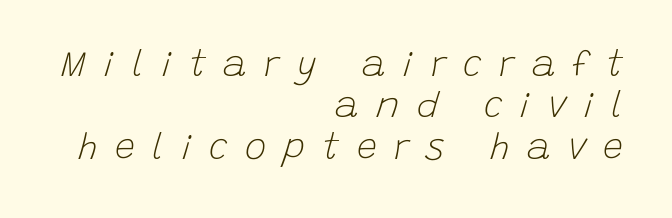
The line-height multiplier appears low, near solid setting. This sample has the flowing, uneven cadence of proportional lettering. This rendering features lettering with no underline. If you drew a line through each stem, it would be angled.
